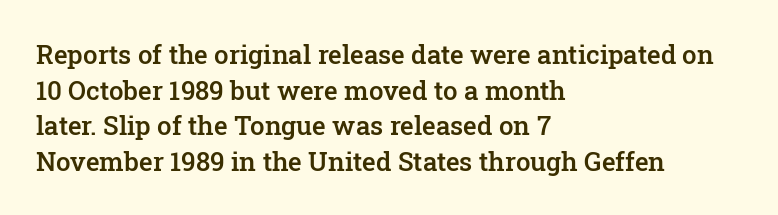
{"italic": "no", "bold": "semi", "underline": "no", "align": "left", "line_spacing": "normal", "line_spacing_ratio": 1.37, "letter_spacing": "normal", "letter_spacing_em": 0.0, "glyph_px": 26}
